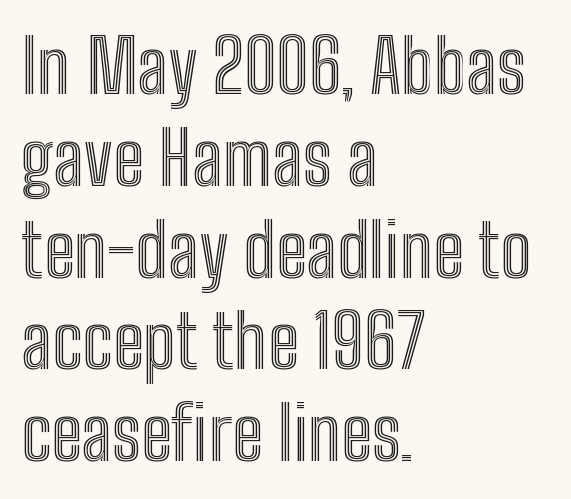
{"italic": "no", "width": "condensed", "x_height": "medium", "monospaced": "no", "underline": "no", "align": "left", "line_spacing_ratio": 1.24, "letter_spacing": "normal", "letter_spacing_em": 0.0, "glyph_px": 74}
